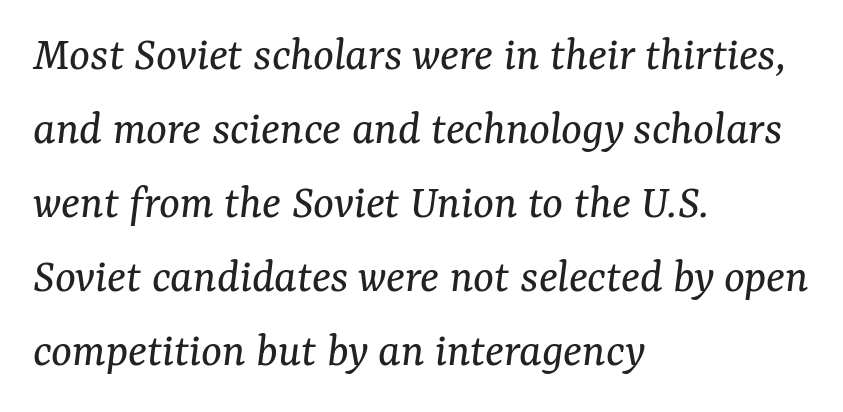
{"serif": "yes", "italic": "yes", "lean": "right", "slant_degrees": 7, "bold": "no", "weight": "regular", "width": "normal", "stroke_contrast": "medium", "x_height": "medium", "monospaced": "no", "underline": "no", "align": "left", "line_spacing": "normal", "line_spacing_ratio": 1.51, "letter_spacing": "normal", "letter_spacing_em": 0.0, "glyph_px": 49}
